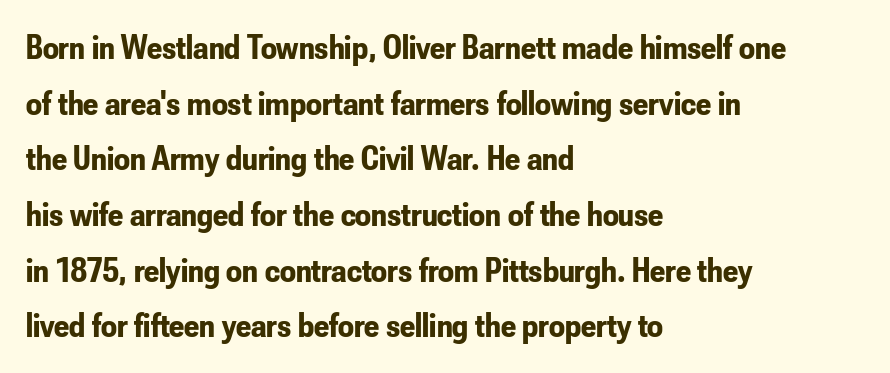
Q: Is the text bold? A: Yes.
Q: Is the text italic (slanted)? A: No, it is upright.
Q: Is the typeface a serif or a sans-serif typeface? A: Sans-serif.
Q: Is the text underlined? A: No.
Q: How is the paragraph aligned? A: Left-aligned.
Q: Is the spacing between letters normal or unusually wide? A: Normal.
Q: Is the spacing between lines tight, normal or loose? A: Normal.
Q: Width (condensed, normal, or wide)? A: Condensed.
Q: Stroke contrast? A: Low.
Q: x-height? A: Small.
Q: Monospaced? A: No.
